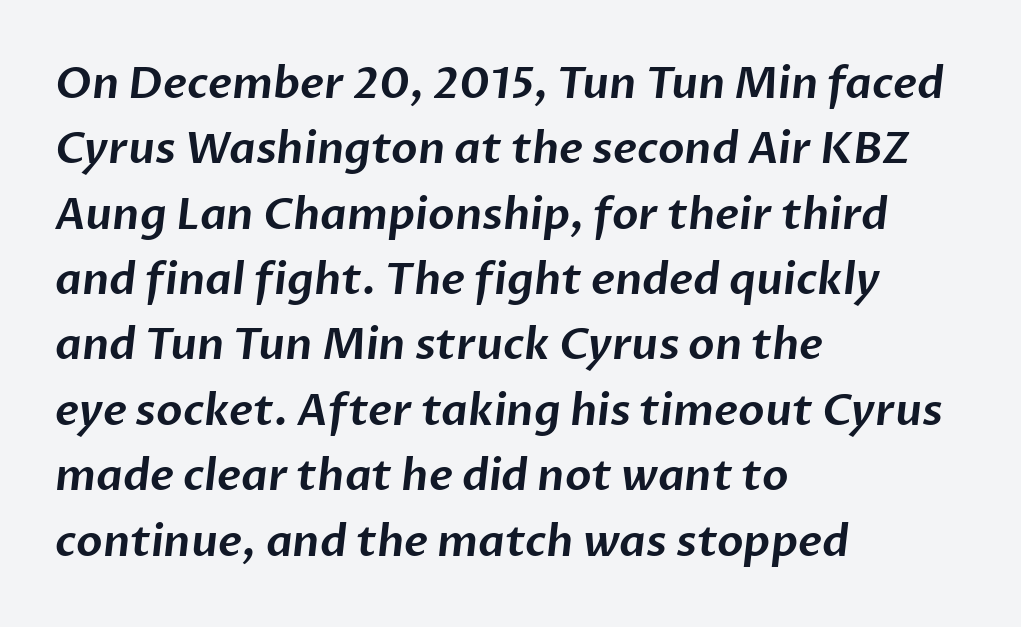
{"serif": "no", "width": "normal", "stroke_contrast": "low", "x_height": "medium", "monospaced": "no", "underline": "no", "align": "left", "line_spacing": "normal", "line_spacing_ratio": 1.52, "letter_spacing": "normal", "letter_spacing_em": 0.0, "glyph_px": 43}
